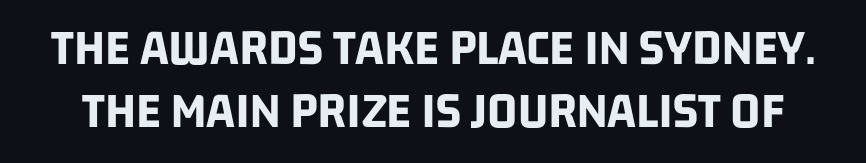
Q: Is the text bold? A: Yes.
Q: Is the typeface a serif or a sans-serif typeface? A: Sans-serif.
Q: Is the text underlined? A: No.
Q: Is the spacing between letters normal or unusually wide? A: Normal.
Q: Width (condensed, normal, or wide)? A: Condensed.
Q: Stroke contrast? A: Low.
Q: x-height? A: Large.
Q: Monospaced? A: No.
